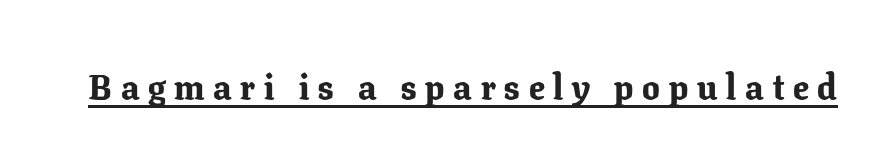
Q: Is the text bold? A: Yes.
Q: Is the text italic (slanted)? A: No, it is upright.
Q: Is the typeface a serif or a sans-serif typeface? A: Serif.
Q: Is the text underlined? A: Yes.
Q: Is the spacing between letters normal or unusually wide? A: Unusually wide.
Q: Width (condensed, normal, or wide)? A: Normal.
Q: Stroke contrast? A: Low.
Q: x-height? A: Medium.
Q: Monospaced? A: No.
